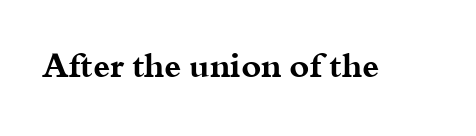
Q: Is the text bold? A: Yes.
Q: Is the text italic (slanted)? A: No, it is upright.
Q: Is the typeface a serif or a sans-serif typeface? A: Serif.
Q: Is the text underlined? A: No.
Q: Is the spacing between letters normal or unusually wide? A: Normal.
Q: Width (condensed, normal, or wide)? A: Wide.
Q: Stroke contrast? A: Medium.
Q: x-height? A: Small.
Q: Monospaced? A: No.
